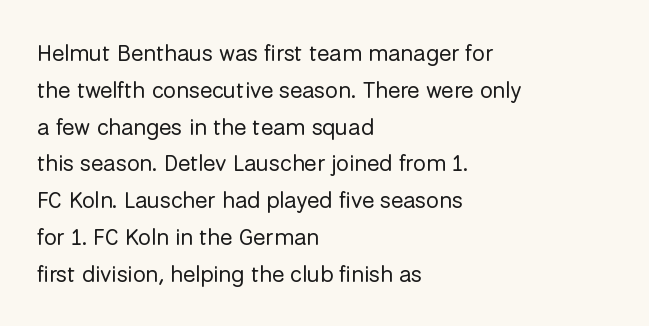
The rendering uses a moderate line-height, typical for paragraphs. The cut favours lightness, reaching ordinary text weight at its darkest. This is roman type, the default non-slanted kind. A student would call this left alignment; a typographer would say flush left, rag right. Honestly, there is no underline to notice here at all. The letterforms sit shoulder to shoulder at normal distance.
